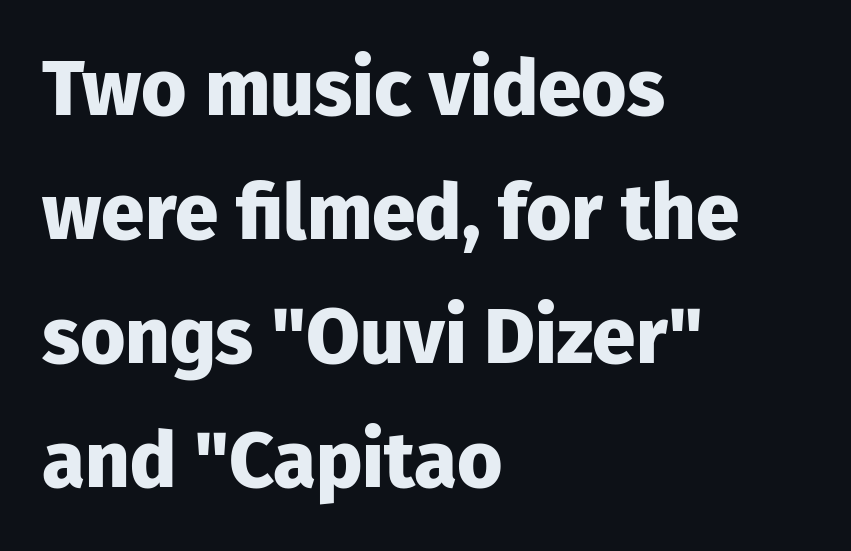
{"serif": "no", "italic": "no", "bold": "yes", "weight": "heavy", "width": "normal", "stroke_contrast": "low", "x_height": "medium", "monospaced": "no", "underline": "no", "align": "left", "line_spacing": "normal", "line_spacing_ratio": 1.59, "letter_spacing": "normal", "letter_spacing_em": 0.0, "glyph_px": 78}
